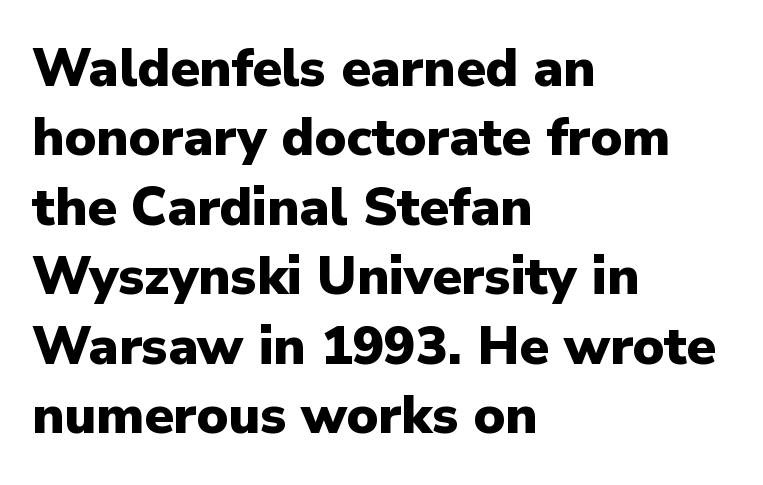
Q: Is the text bold? A: Yes.
Q: Is the text italic (slanted)? A: No, it is upright.
Q: Is the typeface a serif or a sans-serif typeface? A: Sans-serif.
Q: Is the text underlined? A: No.
Q: How is the paragraph aligned? A: Left-aligned.
Q: Is the spacing between letters normal or unusually wide? A: Normal.
Q: Is the spacing between lines tight, normal or loose? A: Normal.
Q: Width (condensed, normal, or wide)? A: Normal.
Q: Stroke contrast? A: Low.
Q: x-height? A: Medium.
Q: Monospaced? A: No.
